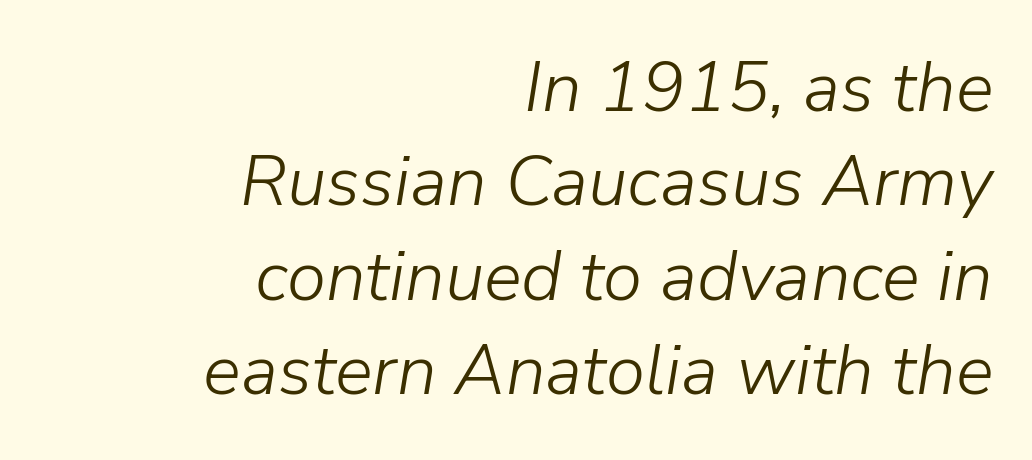
Yep, that's italic — everything's leaning. Descenders are the only things crossing below the line. The rendering uses natural spacing where letterforms have individual widths. This block has exactly the height ordinary leading produces. These lines are set flush right with a ragged left edge. Heft: none added — not bold.
